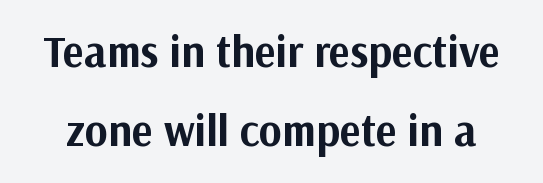
Note the varied advance widths — an 'i' is clearly narrower than an 'm'. The passage shown has conventional tracking throughout. Underline: absent. The typography opts for an upright posture over an oblique one. Look at the bottom of the vertical strokes: they stop flat, with no serifs.
